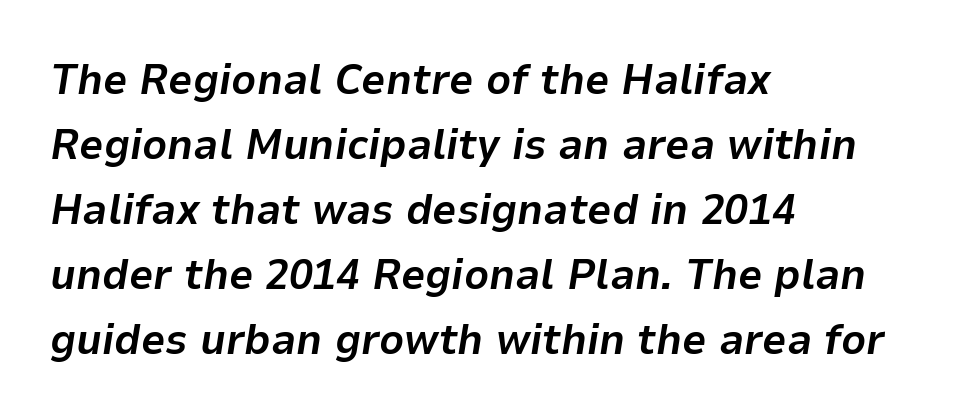
The image shows 43 px bold type, italic (leaning right); set left-aligned, normal line spacing (1.51x), normal letter spacing, not underlined; low stroke contrast and a medium x-height.
